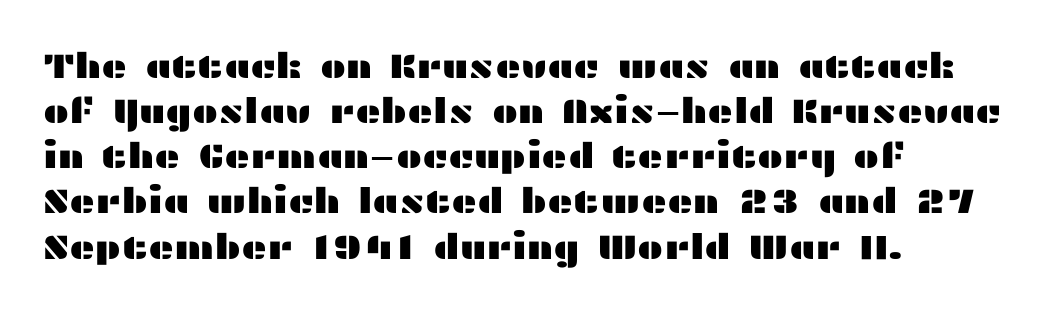
The image shows 35 px wide sans-serif type, upright; set left-aligned, normal line spacing (1.29x), normal letter spacing, not underlined; medium stroke contrast and a medium x-height.
